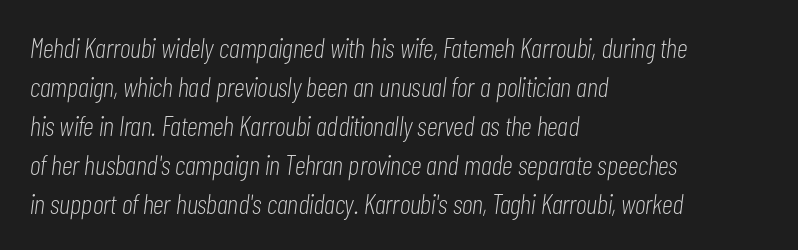
Q: Is the text bold? A: No.
Q: Is the text italic (slanted)? A: Yes, it leans right by about 7 degrees.
Q: Is the text underlined? A: No.
Q: How is the paragraph aligned? A: Left-aligned.
Q: Is the spacing between letters normal or unusually wide? A: Normal.
Q: Is the spacing between lines tight, normal or loose? A: Normal.
Q: Width (condensed, normal, or wide)? A: Condensed.
Q: Stroke contrast? A: Low.
Q: x-height? A: Medium.
Q: Monospaced? A: No.
